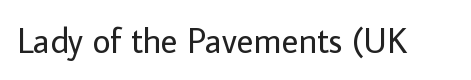
The image shows 35 px regular-weight sans-serif type, upright; set normal letter spacing, not underlined; low stroke contrast and a medium x-height.
